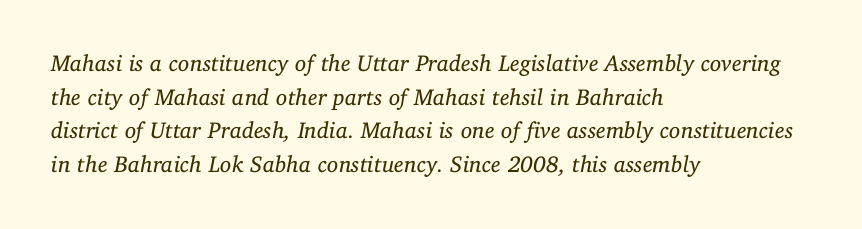
The image shows 23 px text type, italic (leaning right); set left-aligned, normal line spacing (1.46x), normal letter spacing, not underlined.
